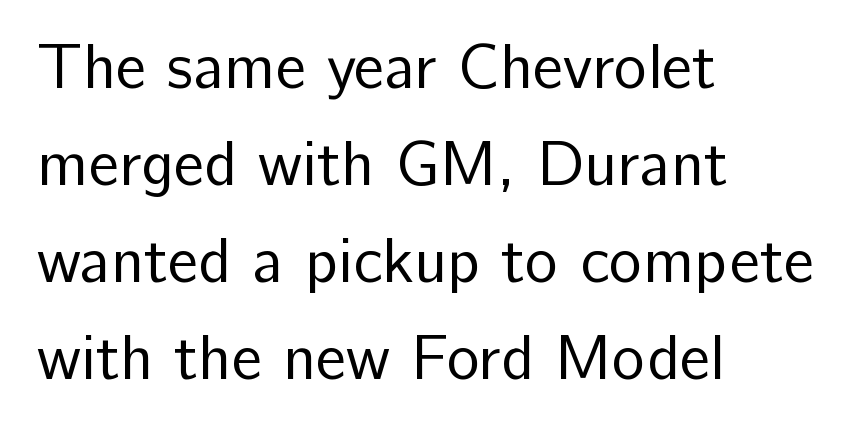
The image shows 63 px regular-weight sans-serif type, upright; set left-aligned, normal line spacing (1.54x), normal letter spacing, not underlined; low stroke contrast and a medium x-height.
